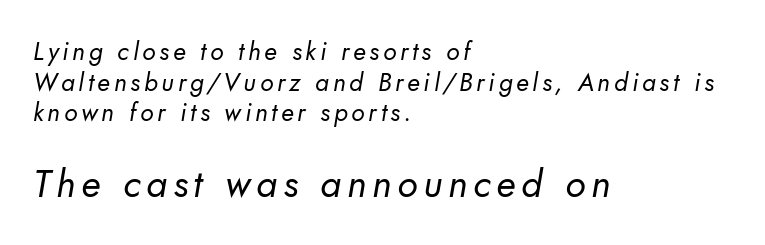
Q: Is the text bold? A: No.
Q: Is the typeface a serif or a sans-serif typeface? A: Sans-serif.
Q: Is the text underlined? A: No.
Q: How is the paragraph aligned? A: Left-aligned.
Q: Which block of text is set in a larger size, the first (top) or the second (bottom)? A: The second (bottom) one.
Q: Width (condensed, normal, or wide)? A: Normal.
Q: Stroke contrast? A: Low.
Q: x-height? A: Small.
Q: Monospaced? A: No.
